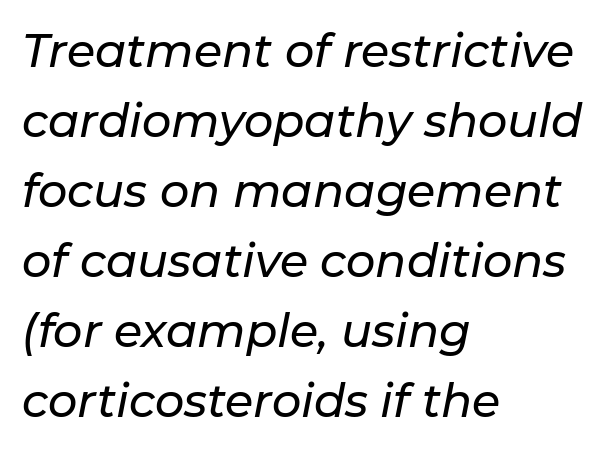
Q: Is the text italic (slanted)? A: Yes, it leans right by about 11 degrees.
Q: Is the text underlined? A: No.
Q: How is the paragraph aligned? A: Left-aligned.
Q: Is the spacing between letters normal or unusually wide? A: Normal.
Q: Is the spacing between lines tight, normal or loose? A: Normal.
Q: Width (condensed, normal, or wide)? A: Normal.
Q: Stroke contrast? A: Low.
Q: x-height? A: Medium.
Q: Monospaced? A: No.
